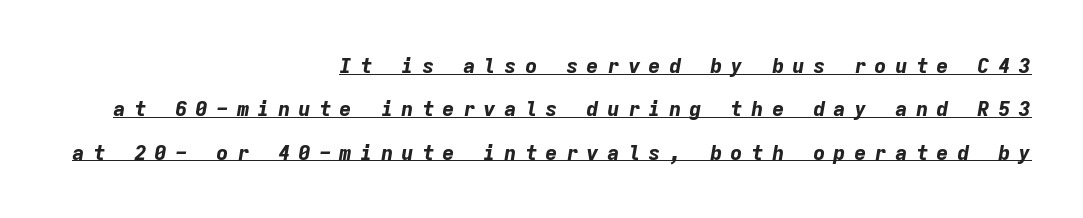
The image shows 21 px bold type, italic (leaning right); set right-aligned, loose line spacing (2.06x), unusually wide letter spacing (+0.38 em), underlined.
